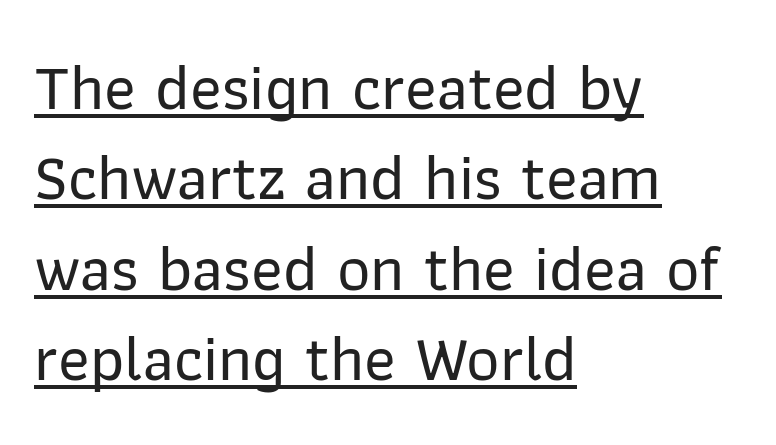
Q: Is the text italic (slanted)? A: No, it is upright.
Q: Is the typeface a serif or a sans-serif typeface? A: Sans-serif.
Q: Is the text underlined? A: Yes.
Q: How is the paragraph aligned? A: Left-aligned.
Q: Is the spacing between letters normal or unusually wide? A: Normal.
Q: Is the spacing between lines tight, normal or loose? A: Normal.
Q: Width (condensed, normal, or wide)? A: Normal.
Q: Stroke contrast? A: Low.
Q: x-height? A: Medium.
Q: Monospaced? A: No.
